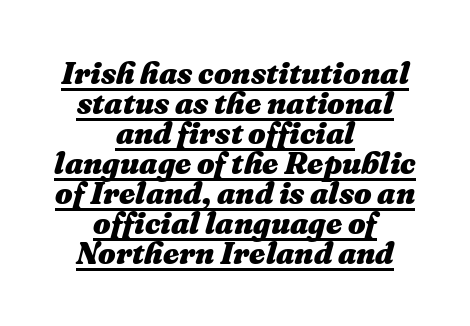
{"italic": "yes", "lean": "right", "slant_degrees": 16, "bold": "yes", "weight": "heavy", "width": "normal", "stroke_contrast": "medium", "x_height": "medium", "monospaced": "no", "underline": "yes", "align": "center", "line_spacing": "tight", "line_spacing_ratio": 0.97, "letter_spacing": "normal", "letter_spacing_em": 0.0, "glyph_px": 31}
